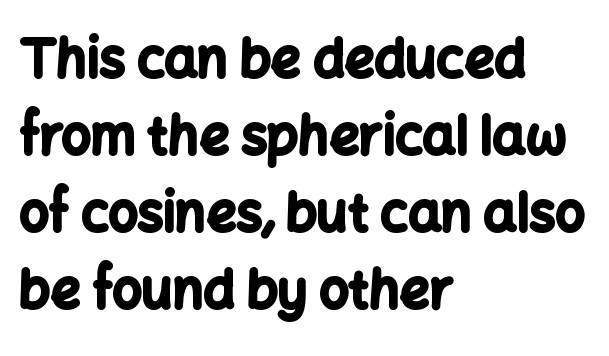
The image shows 52 px bold sans-serif type, upright; set left-aligned, normal line spacing (1.48x), normal letter spacing, not underlined; low stroke contrast and a medium x-height.
